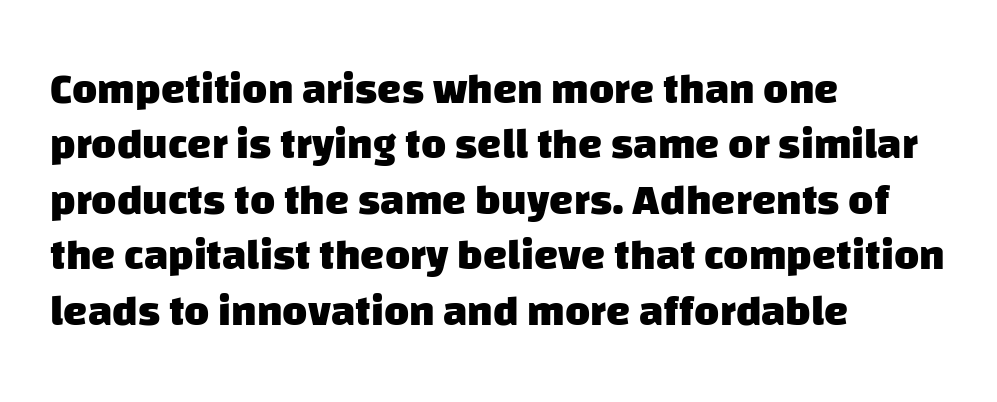
The image shows 43 px heavy sans-serif type; set left-aligned, normal line spacing (1.29x), normal letter spacing, not underlined; low stroke contrast and a large x-height.
